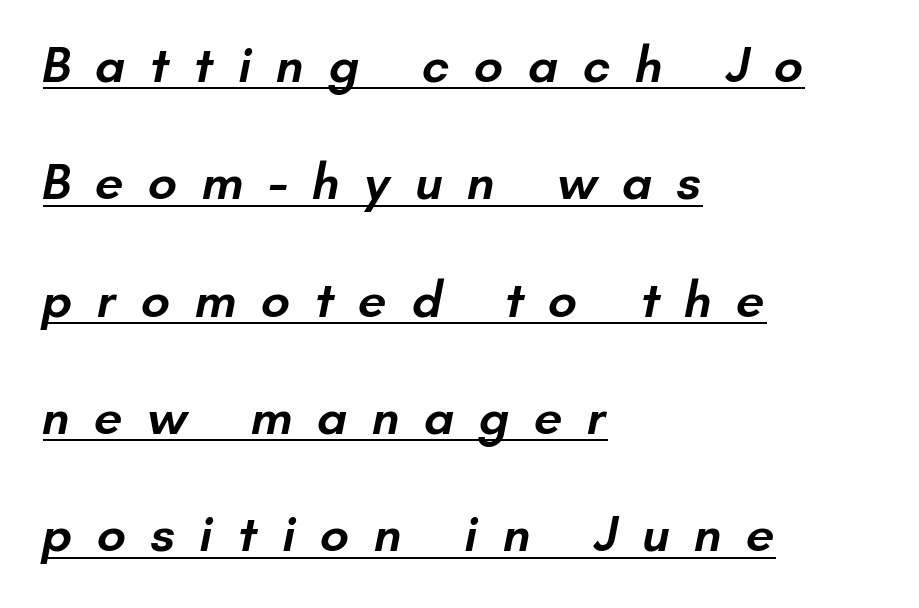
{"serif": "no", "bold": "semi", "weight": "semibold", "width": "normal", "stroke_contrast": "low", "x_height": "small", "monospaced": "no", "underline": "yes", "align": "left", "line_spacing": "loose", "line_spacing_ratio": 2.3, "letter_spacing": "wide", "letter_spacing_em": 0.48, "glyph_px": 51}
